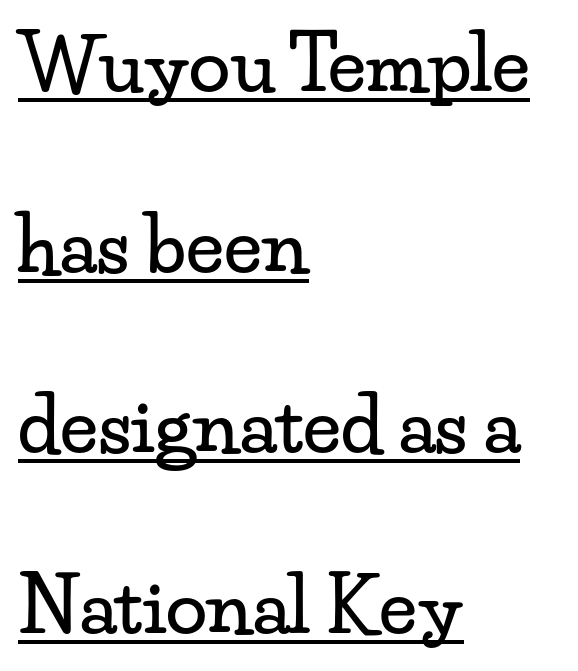
Q: Is the text italic (slanted)? A: No, it is upright.
Q: Is the typeface a serif or a sans-serif typeface? A: Serif.
Q: Is the text underlined? A: Yes.
Q: How is the paragraph aligned? A: Left-aligned.
Q: Is the spacing between letters normal or unusually wide? A: Normal.
Q: Is the spacing between lines tight, normal or loose? A: Loose.
Q: Width (condensed, normal, or wide)? A: Wide.
Q: Stroke contrast? A: Low.
Q: x-height? A: Small.
Q: Monospaced? A: No.
